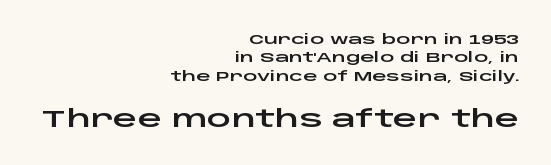
Letters rest on an invisible, unmarked baseline. Whoever set this chose a conventional vertical rhythm. Whoever set this made the second block the dominant, larger element. In CSS terms this would be text-align: right. Nope, not italic — everything's standing straight.
